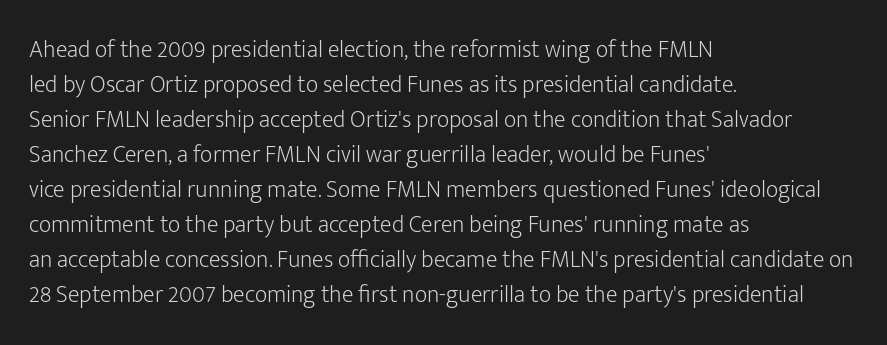
The image shows 24 px text type, upright; set left-aligned, normal line spacing (1.46x), normal letter spacing, not underlined.
